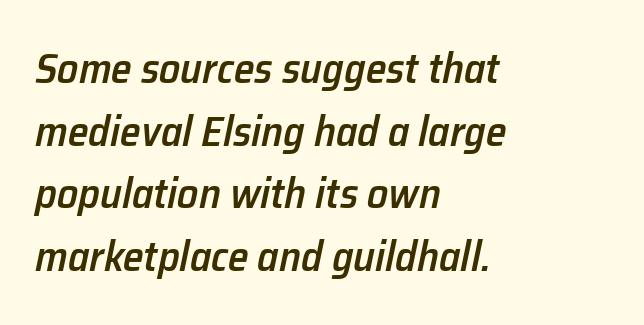
Q: Is the text bold? A: Semi-bold.
Q: Is the text italic (slanted)? A: Yes, it leans right by about 12 degrees.
Q: Is the text underlined? A: No.
Q: How is the paragraph aligned? A: Left-aligned.
Q: Is the spacing between letters normal or unusually wide? A: Normal.
Q: Is the spacing between lines tight, normal or loose? A: Normal.
Q: Width (condensed, normal, or wide)? A: Normal.
Q: Stroke contrast? A: Low.
Q: x-height? A: Medium.
Q: Monospaced? A: No.
